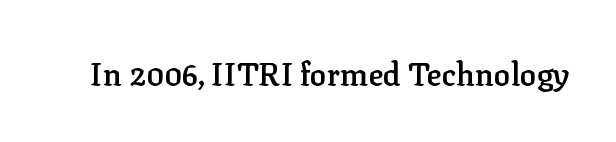
The image shows 31 px semibold serif type, upright; set normal letter spacing, not underlined; low stroke contrast and a medium x-height.
